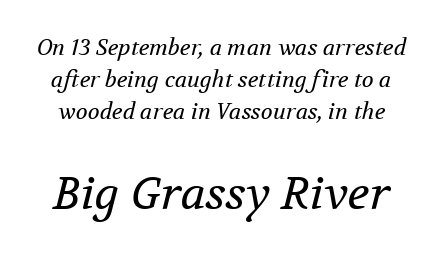
{"serif": "yes", "italic": "yes", "lean": "right", "slant_degrees": 12, "bold": "no", "weight": "regular", "width": "normal", "stroke_contrast": "medium", "x_height": "medium", "monospaced": "no", "underline": "no", "line_spacing": "normal", "line_spacing_ratio": 1.45, "letter_spacing": "normal", "letter_spacing_em": 0.0, "larger_block": "second", "size_ratio": 2.05, "glyph_px": 45}
